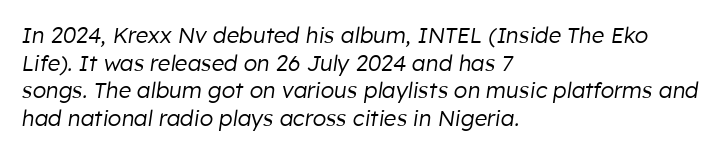
{"italic": "yes", "lean": "right", "slant_degrees": 8, "bold": "no", "underline": "no", "align": "left", "line_spacing": "normal", "line_spacing_ratio": 1.26, "letter_spacing": "normal", "letter_spacing_em": 0.0, "glyph_px": 22}
